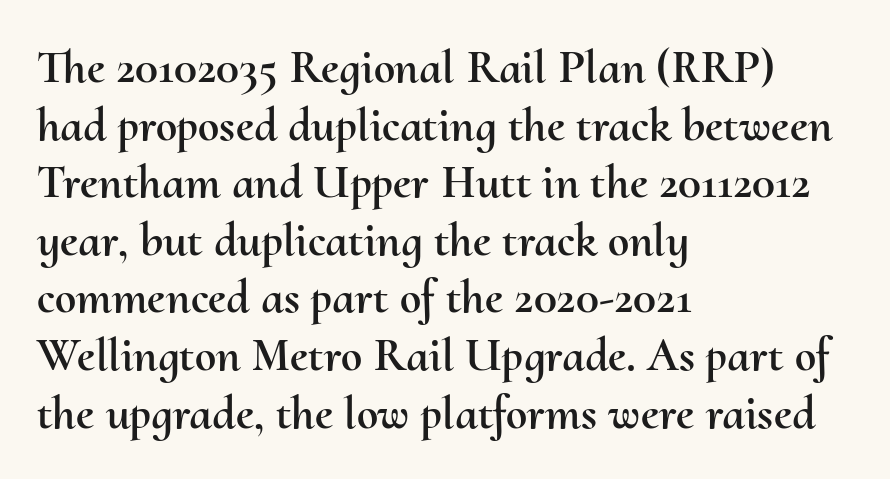
{"italic": "no", "width": "normal", "stroke_contrast": "medium", "x_height": "small", "monospaced": "no", "underline": "no", "align": "left", "line_spacing_ratio": 1.2, "letter_spacing": "normal", "letter_spacing_em": 0.0, "glyph_px": 48}
